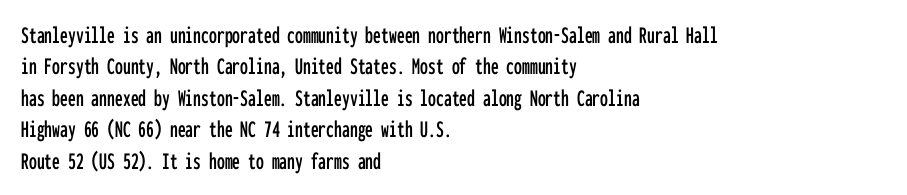
The space directly below the letters is spotless. Whoever set this chose a conventional vertical rhythm. The typesetter chose a ragged-right arrangement here. Posture: straight, roman, zero tilt. Standard letterfit; no display-style spreading of the glyphs.
